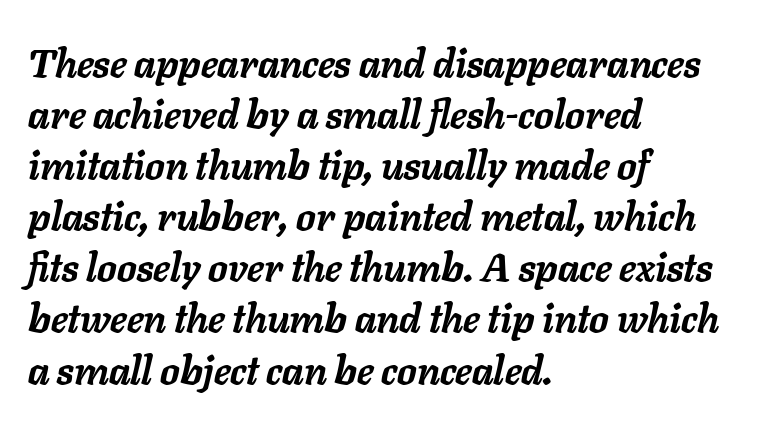
The image shows 39 px semibold type, italic (leaning right); set left-aligned, normal line spacing (1.31x), normal letter spacing, not underlined; low stroke contrast and a medium x-height.
